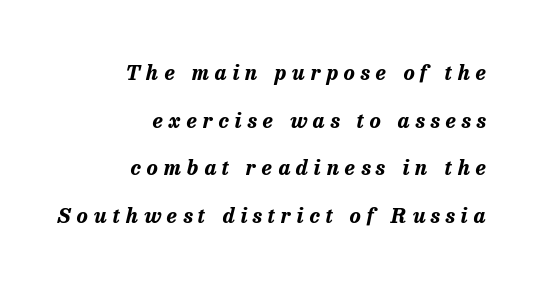
Q: Is the text bold? A: Yes.
Q: Is the text italic (slanted)? A: Yes, it leans right by about 13 degrees.
Q: Is the text underlined? A: No.
Q: How is the paragraph aligned? A: Right-aligned.
Q: Is the spacing between letters normal or unusually wide? A: Unusually wide.
Q: Is the spacing between lines tight, normal or loose? A: Loose.
